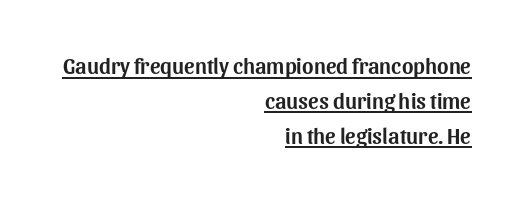
These lines were composed using upright roman letters. Notice how descenders clear the ascenders below comfortably — that's standard leading. Underline: present. Typeset ragged left — the right edge is the straight one. Tracking here is standard; glyphs follow each other at the usual distance.
